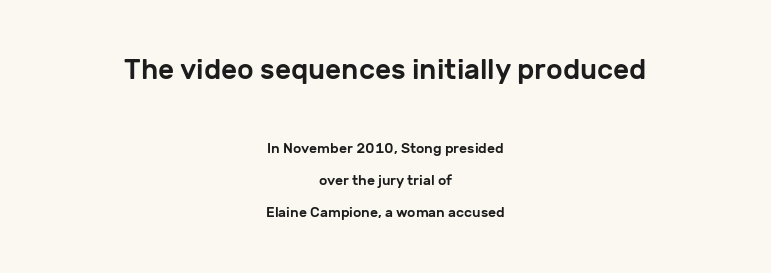
The image shows 28 px sans-serif type, upright; set centered, loose line spacing (2.29x), normal letter spacing, not underlined; the first (top) block is 2.0x larger; low stroke contrast and a medium x-height.
